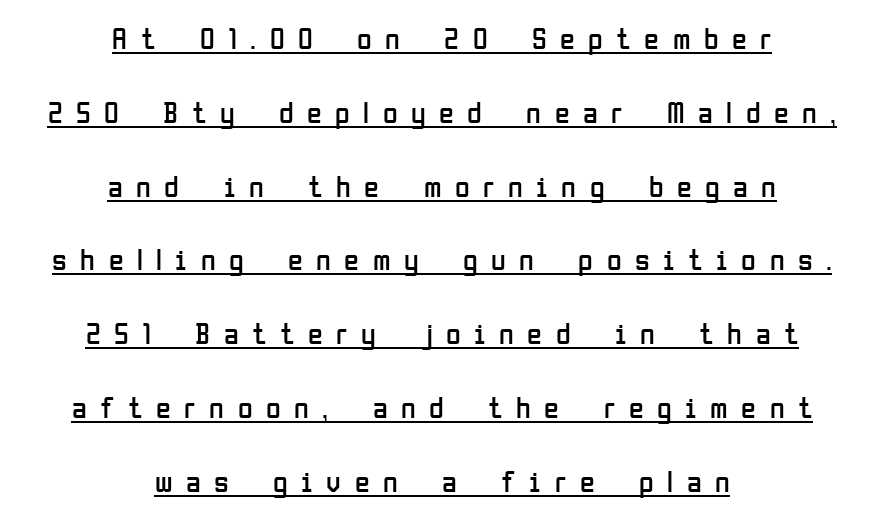
The image shows 30 px regular-weight, condensed sans-serif type, upright; set centered, loose line spacing (2.46x), unusually wide letter spacing (+0.45 em), underlined; low stroke contrast and a medium x-height.
